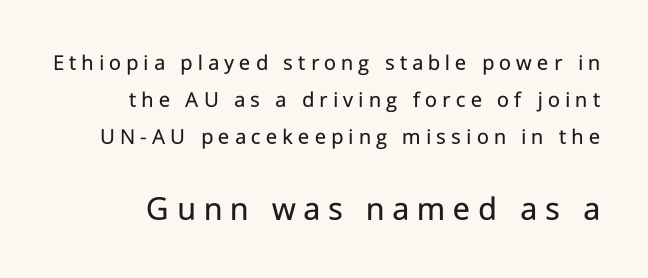
Q: Is the text bold? A: No.
Q: Is the text italic (slanted)? A: No, it is upright.
Q: Is the typeface a serif or a sans-serif typeface? A: Sans-serif.
Q: Is the text underlined? A: No.
Q: Is the spacing between letters normal or unusually wide? A: Unusually wide.
Q: Is the spacing between lines tight, normal or loose? A: Normal.
Q: Which block of text is set in a larger size, the first (top) or the second (bottom)? A: The second (bottom) one.
Q: Width (condensed, normal, or wide)? A: Normal.
Q: Stroke contrast? A: Low.
Q: x-height? A: Medium.
Q: Monospaced? A: No.
